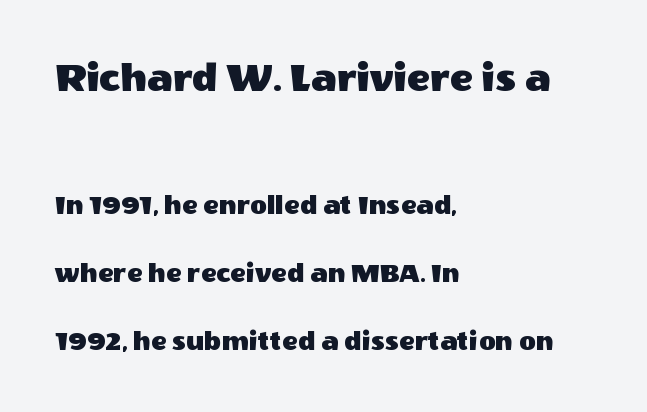
Ascenders rise straight up at ninety degrees. Check where the strokes stop: nothing finishes them off — pure sans. Two sizes are in play, and the larger belongs to the first block. Each word holds together tightly as a unit, with standard inter-letter gaps. Typeset ragged right — the left edge is the straight one.
